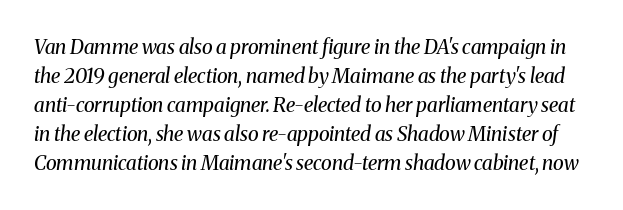
In terms of letterspacing, this is plain default setting. The specimen reads as italic at a glance. Decoration check: the copy has no underline. Does the leading feel generous? No, just average. The face looks like a standard text weight, possibly lighter.
